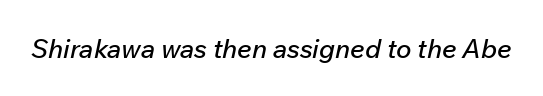
{"italic": "yes", "lean": "right", "slant_degrees": 12, "underline": "no", "letter_spacing": "normal", "letter_spacing_em": 0.0, "glyph_px": 26}
